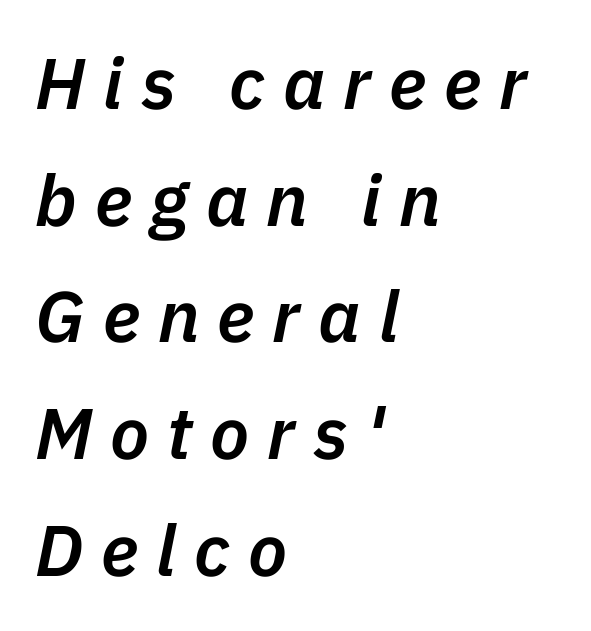
{"italic": "yes", "lean": "right", "slant_degrees": 11, "bold": "semi", "weight": "semibold", "width": "normal", "stroke_contrast": "low", "x_height": "medium", "monospaced": "no", "underline": "no", "align": "left", "line_spacing": "normal", "line_spacing_ratio": 1.62, "letter_spacing": "wide", "letter_spacing_em": 0.25, "glyph_px": 72}
